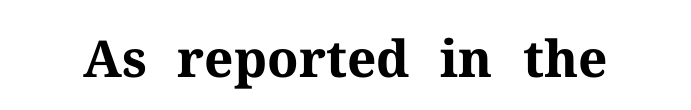
Upright lettering throughout. Tracking here is standard; glyphs follow each other at the usual distance. The space directly below the letters is spotless. Notice how thick the strokes are: this is what a full bold looks like. Classification — serif.
